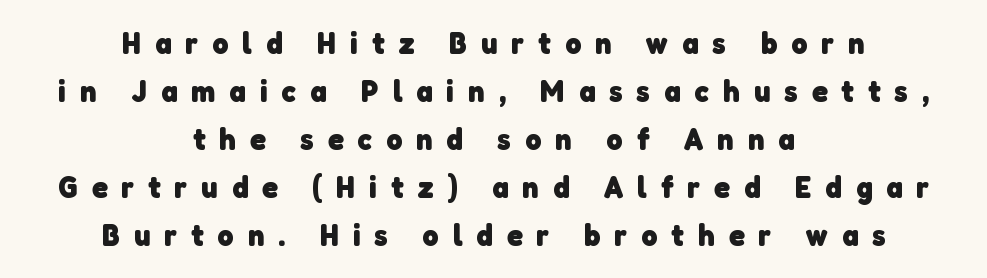
The setting favours the middle, as headings and verse often do. Proportional: the letters do not fall into vertical columns. Glance below the letters and you will spot only blank space. Caption: expanded tracking, letters set apart.
